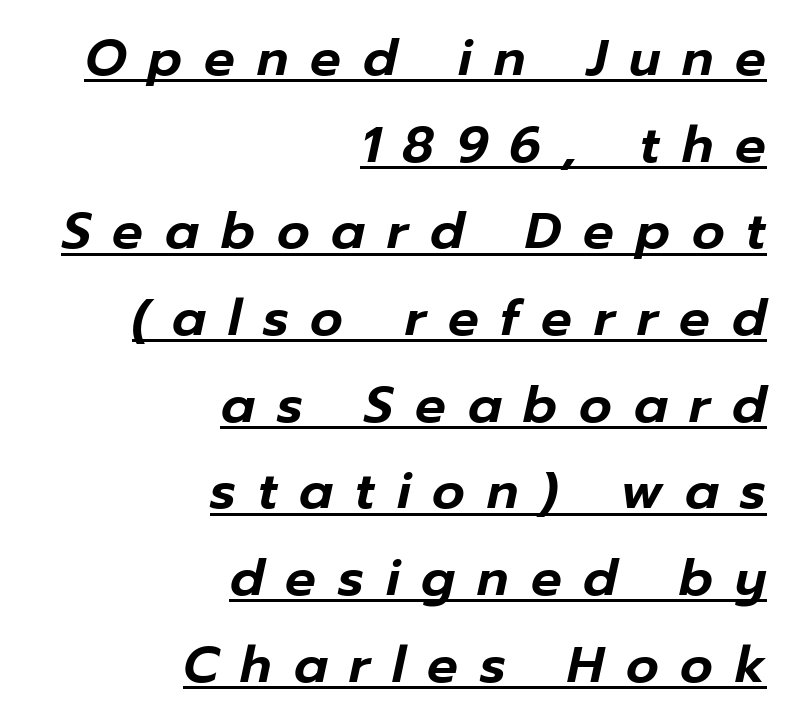
The lettering tilts uniformly, giving the passage an italic look. Quick note: underline on. The line texture is sparse and dotted thanks to wide tracking. The face used here is proportionally spaced, like ordinary book or web type. The passage shown stacks its lines at a standard gap.
